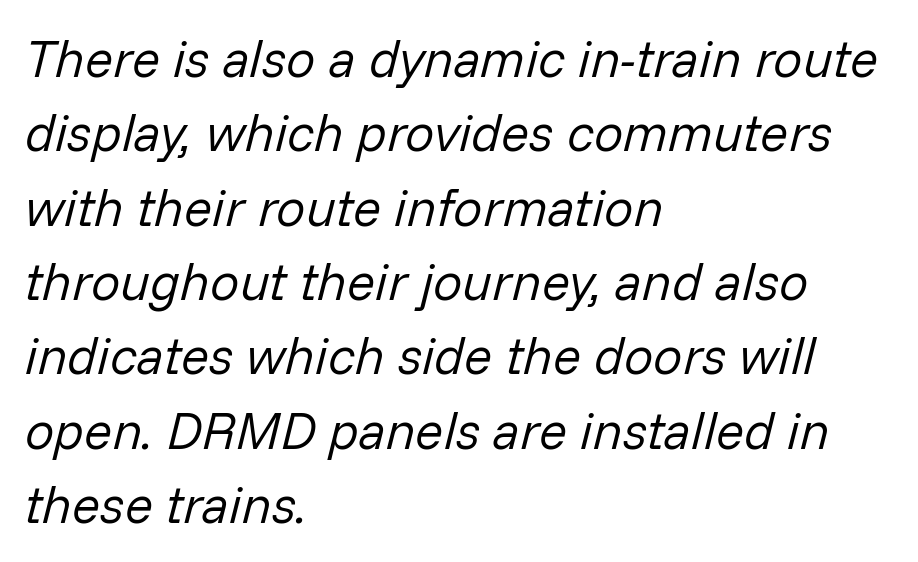
{"italic": "yes", "lean": "right", "slant_degrees": 14, "bold": "no", "weight": "regular", "width": "normal", "stroke_contrast": "low", "x_height": "medium", "monospaced": "no", "underline": "no", "align": "left", "line_spacing": "normal", "line_spacing_ratio": 1.43, "letter_spacing": "normal", "letter_spacing_em": 0.0, "glyph_px": 52}
